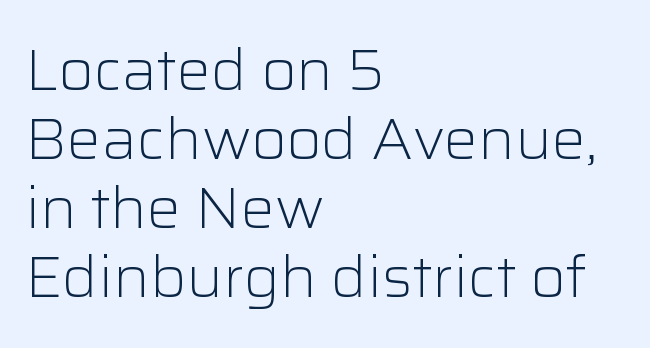
The image shows 57 px light sans-serif type, upright; set left-aligned, line spacing 1.21x, normal letter spacing, not underlined; low stroke contrast and a medium x-height.
